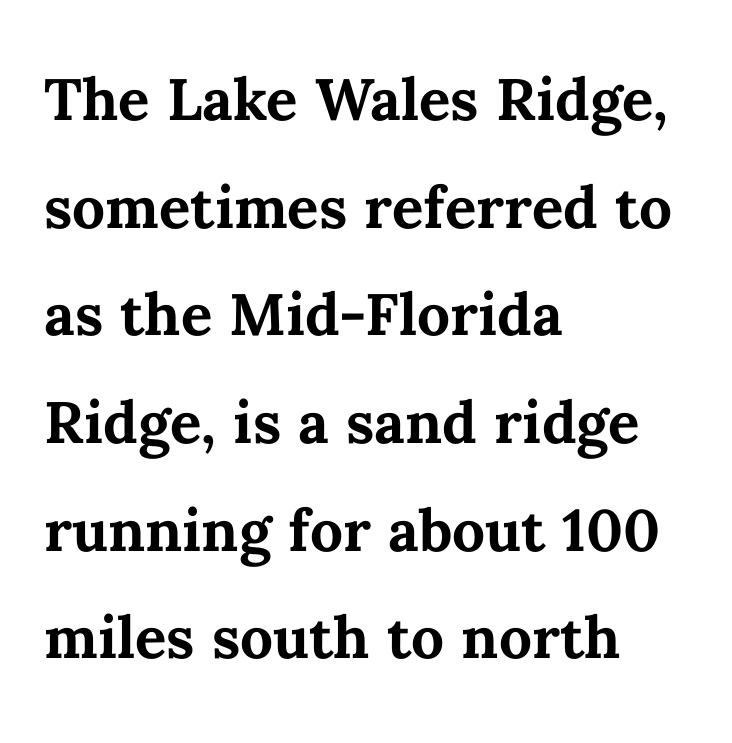
The foot of each line stays bare and open. This is heavy type, rendered in bold. All the whitespace from short lines collects on the right. Is there any slant? The stems are plumb. Words appear dense and cohesive because spacing is normal. These lines are rendered in a variable-pitch font.
